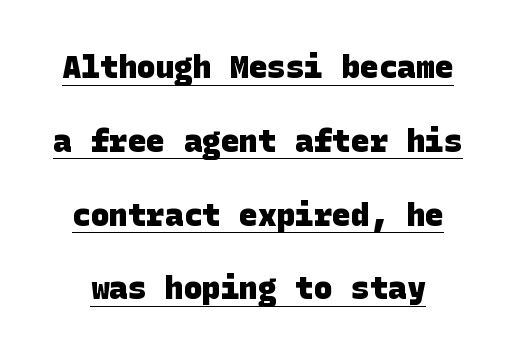
Q: Is the text bold? A: Yes.
Q: Is the typeface a serif or a sans-serif typeface? A: Sans-serif.
Q: Is the text underlined? A: Yes.
Q: Is the spacing between letters normal or unusually wide? A: Normal.
Q: Is the spacing between lines tight, normal or loose? A: Loose.
Q: Width (condensed, normal, or wide)? A: Normal.
Q: Stroke contrast? A: Low.
Q: x-height? A: Large.
